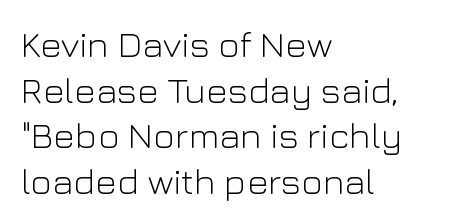
The image shows 37 px light sans-serif type, upright; set left-aligned, line spacing 1.23x, normal letter spacing, not underlined; low stroke contrast and a medium x-height.
